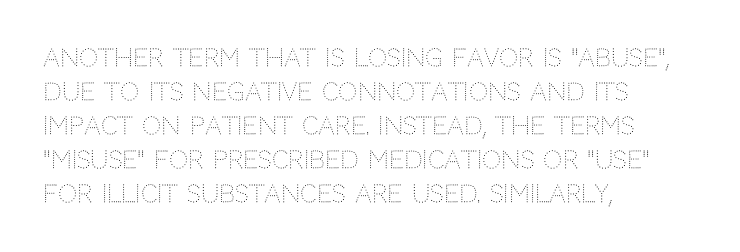
{"italic": "no", "bold": "no", "underline": "no", "align": "left", "line_spacing": "normal", "line_spacing_ratio": 1.42, "letter_spacing": "normal", "letter_spacing_em": 0.0, "glyph_px": 24}
